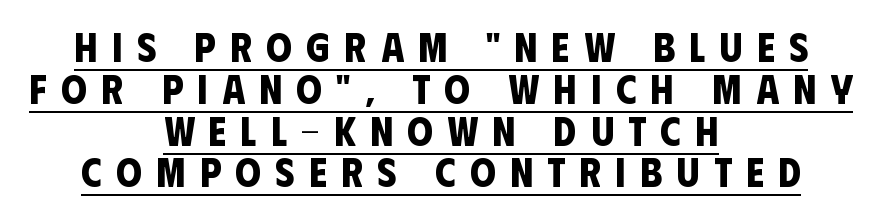
Q: Is the text bold? A: Yes.
Q: Is the typeface a serif or a sans-serif typeface? A: Sans-serif.
Q: Is the text underlined? A: Yes.
Q: How is the paragraph aligned? A: Centered.
Q: Is the spacing between letters normal or unusually wide? A: Unusually wide.
Q: Is the spacing between lines tight, normal or loose? A: Tight.
Q: Width (condensed, normal, or wide)? A: Condensed.
Q: Stroke contrast? A: Low.
Q: x-height? A: Large.
Q: Monospaced? A: No.
